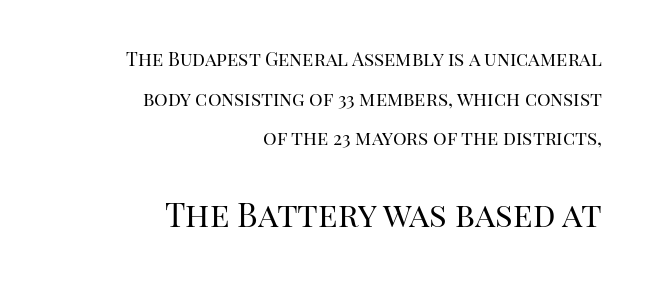
Q: Is the text bold? A: No.
Q: Is the text italic (slanted)? A: No, it is upright.
Q: Is the typeface a serif or a sans-serif typeface? A: Serif.
Q: Is the text underlined? A: No.
Q: How is the paragraph aligned? A: Right-aligned.
Q: Is the spacing between letters normal or unusually wide? A: Normal.
Q: Is the spacing between lines tight, normal or loose? A: Loose.
Q: Which block of text is set in a larger size, the first (top) or the second (bottom)? A: The second (bottom) one.
Q: Width (condensed, normal, or wide)? A: Normal.
Q: Stroke contrast? A: High.
Q: x-height? A: Large.
Q: Monospaced? A: No.
